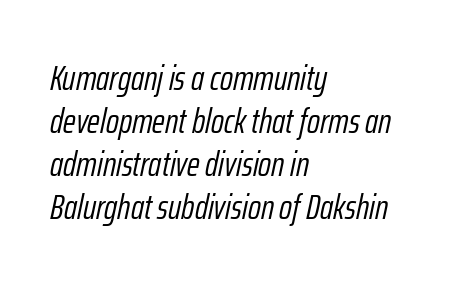
{"italic": "yes", "lean": "right", "slant_degrees": 12, "bold": "no", "weight": "light", "width": "condensed", "stroke_contrast": "low", "x_height": "medium", "monospaced": "no", "underline": "no", "align": "left", "line_spacing_ratio": 1.23, "letter_spacing": "normal", "letter_spacing_em": 0.0, "glyph_px": 35}
